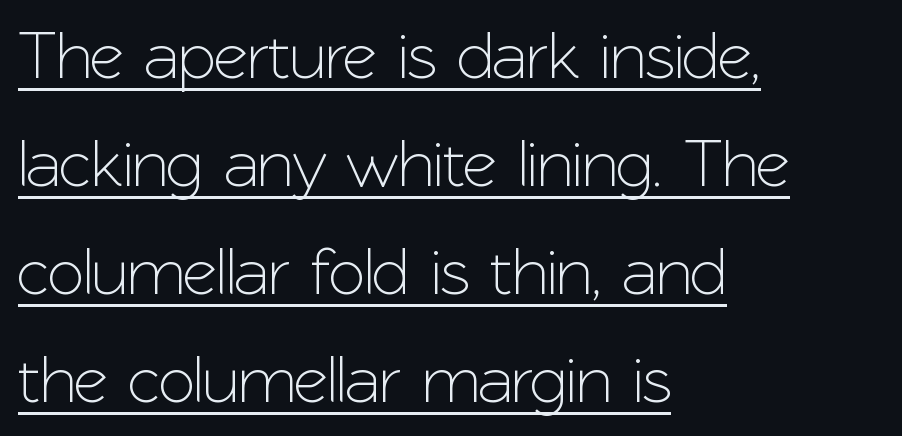
The image shows 67 px sans-serif type, upright; set left-aligned, normal line spacing (1.61x), normal letter spacing, underlined; low stroke contrast and a medium x-height.
